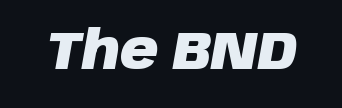
Do the characters align in a grid? No, the font is proportional. No word sits above an underline. Caption: bold face, heavy strokes. These lines keep a tight, regular rhythm from letter to letter. Observe the lean: these are italic letterforms.
